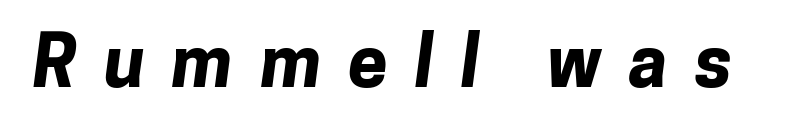
Q: Is the text bold? A: Yes.
Q: Is the typeface a serif or a sans-serif typeface? A: Sans-serif.
Q: Is the text underlined? A: No.
Q: Is the spacing between letters normal or unusually wide? A: Unusually wide.
Q: Width (condensed, normal, or wide)? A: Normal.
Q: Stroke contrast? A: Low.
Q: x-height? A: Medium.
Q: Monospaced? A: No.
